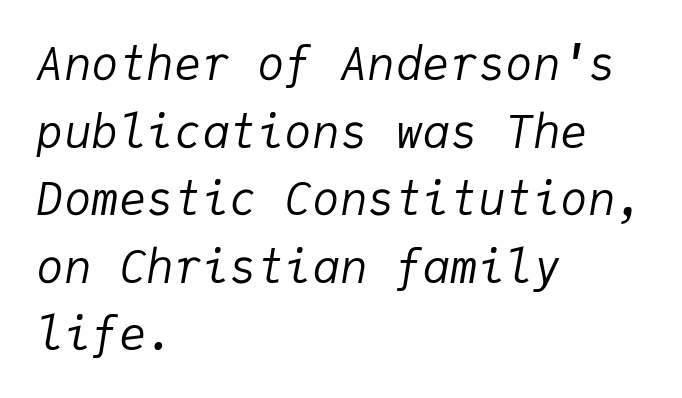
The image shows 46 px regular-weight type, italic (leaning right), monospaced; set left-aligned, normal line spacing (1.47x), normal letter spacing, not underlined; low stroke contrast and a medium x-height.
